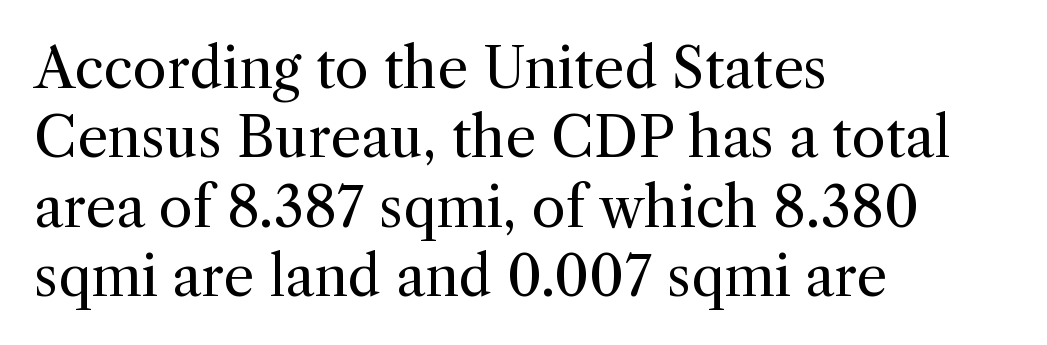
{"serif": "yes", "italic": "no", "bold": "no", "weight": "regular", "width": "normal", "x_height": "medium", "monospaced": "no", "underline": "no", "align": "left", "line_spacing": "normal", "line_spacing_ratio": 1.26, "letter_spacing": "normal", "letter_spacing_em": 0.0, "glyph_px": 55}
